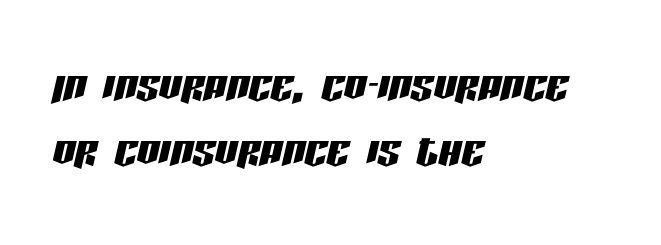
Q: Is the text italic (slanted)? A: Yes, it leans right by about 13 degrees.
Q: Is the text underlined? A: No.
Q: How is the paragraph aligned? A: Left-aligned.
Q: Is the spacing between letters normal or unusually wide? A: Normal.
Q: Width (condensed, normal, or wide)? A: Condensed.
Q: Stroke contrast? A: Low.
Q: x-height? A: Large.
Q: Monospaced? A: No.
